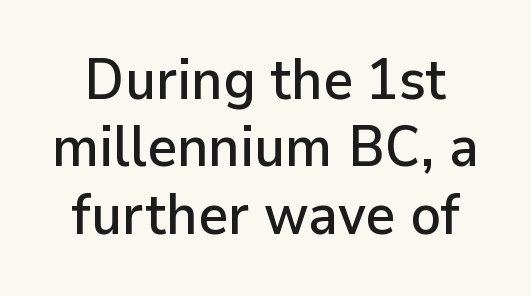
{"serif": "no", "italic": "no", "width": "normal", "stroke_contrast": "low", "x_height": "medium", "monospaced": "no", "underline": "no", "line_spacing_ratio": 1.18, "letter_spacing": "normal", "letter_spacing_em": 0.0, "glyph_px": 57}
